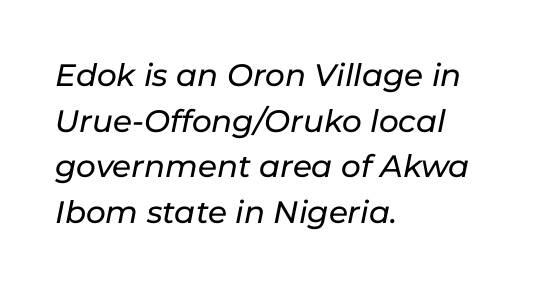
{"italic": "yes", "lean": "right", "slant_degrees": 11, "width": "normal", "stroke_contrast": "low", "x_height": "medium", "monospaced": "no", "underline": "no", "align": "left", "line_spacing": "normal", "line_spacing_ratio": 1.47, "letter_spacing": "normal", "letter_spacing_em": 0.0, "glyph_px": 31}
